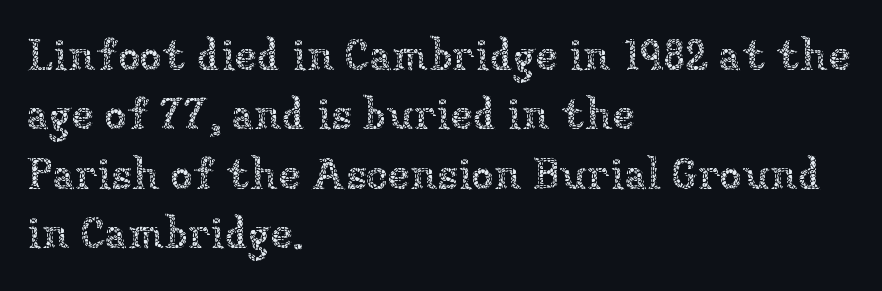
The image shows 45 px thin type, upright; set left-aligned, normal line spacing (1.32x), normal letter spacing, not underlined; low stroke contrast and a medium x-height.
